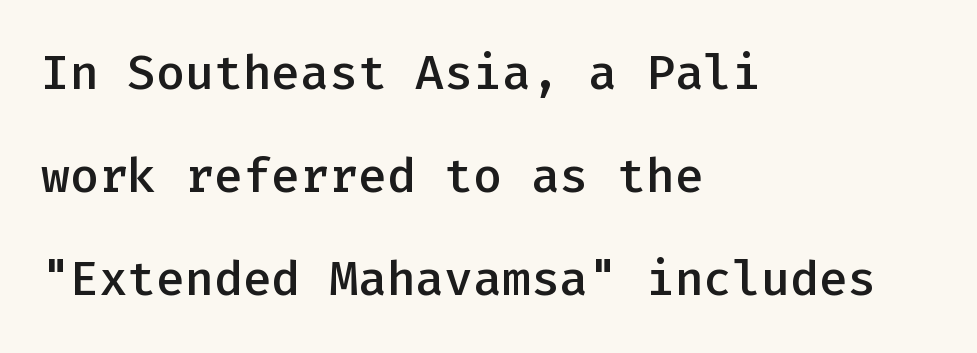
Q: Is the text bold? A: Semi-bold.
Q: Is the text italic (slanted)? A: No, it is upright.
Q: Is the typeface a serif or a sans-serif typeface? A: Sans-serif.
Q: Is the text underlined? A: No.
Q: How is the paragraph aligned? A: Left-aligned.
Q: Is the spacing between letters normal or unusually wide? A: Normal.
Q: Is the spacing between lines tight, normal or loose? A: Loose.
Q: Width (condensed, normal, or wide)? A: Normal.
Q: Stroke contrast? A: Low.
Q: x-height? A: Medium.
Q: Monospaced? A: Yes.
